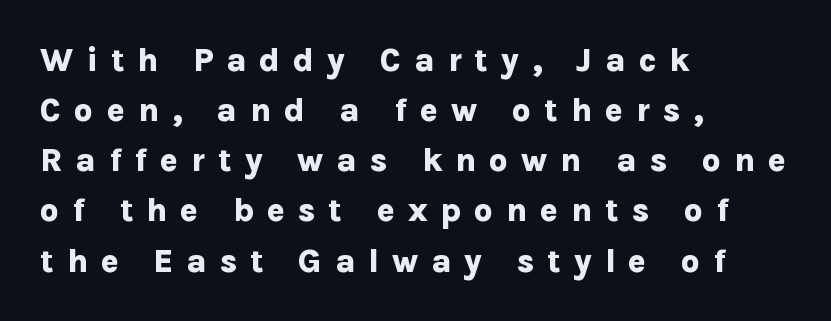
The image shows 33 px bold sans-serif type, upright; set left-aligned, normal line spacing (1.52x), unusually wide letter spacing (+0.39 em), not underlined; low stroke contrast and a medium x-height.
